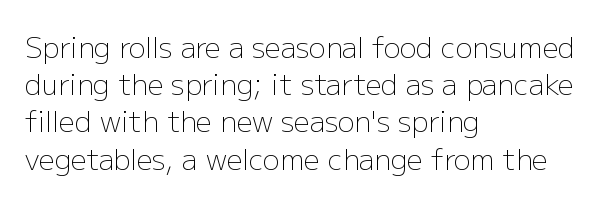
The typeface has the unassuming heft of standard copy or less. The paragraph shown leans on its left margin. The rendering shows plain stroke endings on the letterforms — a sans-serif design. This rendering leaves character spacing at its baseline value. Bare-footed words on every line. Tall strokes in this sample are plumb rather than angled.
